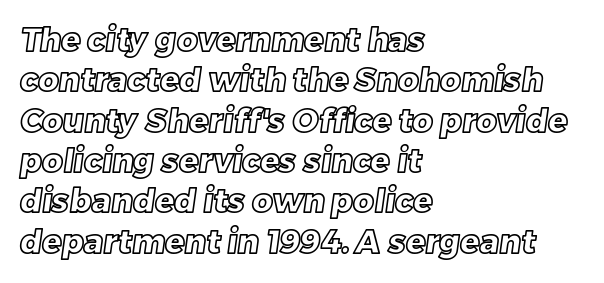
One-word summary of the alignment: left. Is this a fixed-width face? No — the glyphs have proportional, varying widths. The passage shown has conventional tracking throughout. Students, observe: this is what conventionally led text looks like.
